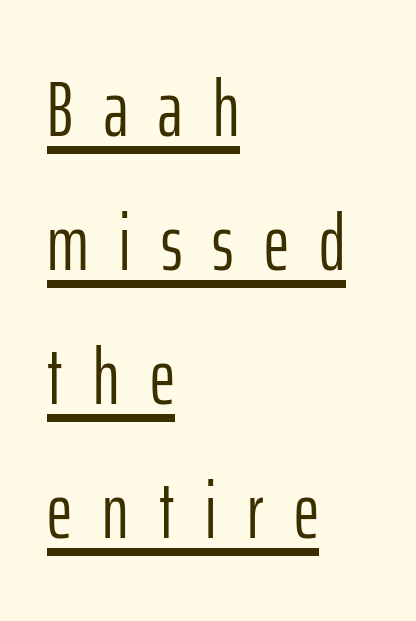
Does the lettering tilt? It doesn't — this is upright. Looks like regular typesetting: each glyph gets only the width it needs. Vertical stems look standard width or narrower in stroke. You can tell from the bare stems that sans-serif type was used. All the whitespace from short lines collects on the right. The horizontal fit of the characters is loose and conspicuously gappy.
